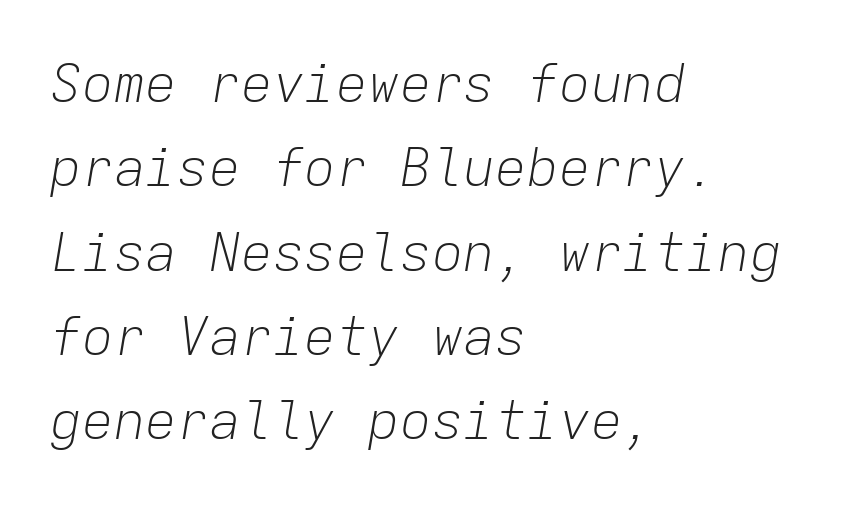
Slanted lettering throughout. Regular leading. Each line starts at the same left margin while the right side varies. A typesetter would call this monospace, since all characters share one set width.
